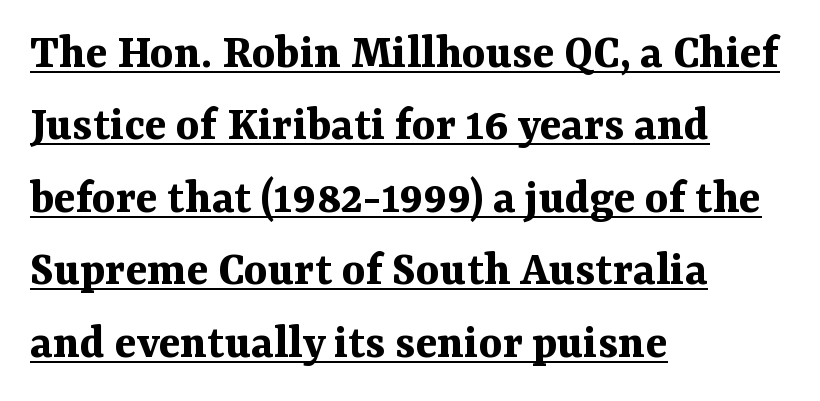
Q: Is the text bold? A: Yes.
Q: Is the text italic (slanted)? A: No, it is upright.
Q: Is the typeface a serif or a sans-serif typeface? A: Serif.
Q: Is the text underlined? A: Yes.
Q: How is the paragraph aligned? A: Left-aligned.
Q: Is the spacing between letters normal or unusually wide? A: Normal.
Q: Is the spacing between lines tight, normal or loose? A: Normal.
Q: Width (condensed, normal, or wide)? A: Normal.
Q: Stroke contrast? A: Medium.
Q: x-height? A: Medium.
Q: Monospaced? A: No.
